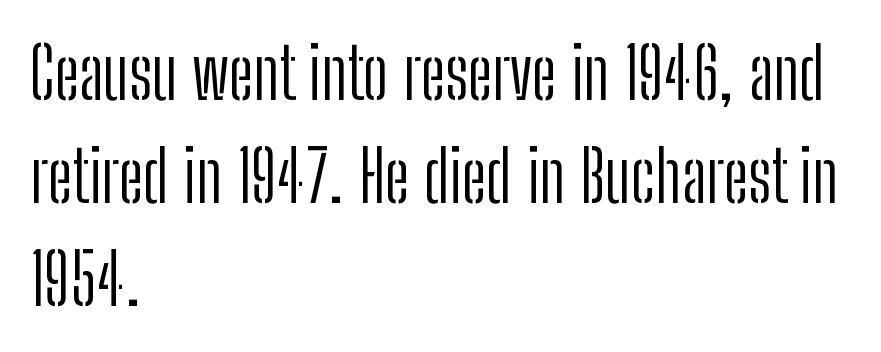
Decoration check: the copy has no underline. Heaviness? Minimal to ordinary, like unemphasized prose. Letterform terminals end flat and unadorned throughout the passage. Each line starts at the same left margin while the right side varies. Is the letter spacing exaggerated? No — it looks like the ordinary default. Proportional: the letters do not fall into vertical columns.
